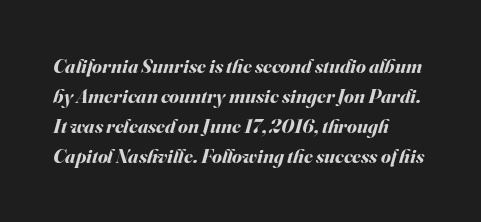
The image shows 20 px bold type, italic (leaning right); set left-aligned, normal line spacing (1.5x), normal letter spacing, not underlined.
